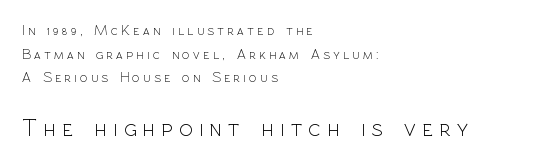
The image shows 25 px text type, upright; set left-aligned, normal line spacing (1.68x), unusually wide letter spacing (+0.25 em), not underlined; the second (bottom) block is 1.79x larger.
